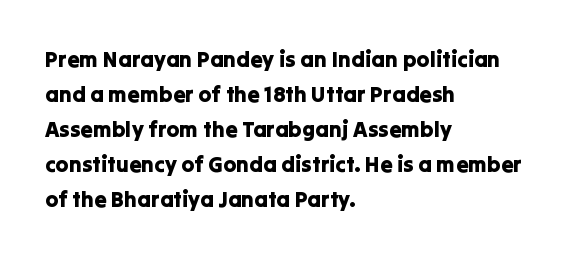
The vertical gap from one line to the next is medium. In terms of posture, this sample is upright. The ragged edge is on the right, which tells us the setting is flush left. Look at the tracking — it's just the regular setting, nothing added. Only glyphs here, with clear space below each row.
